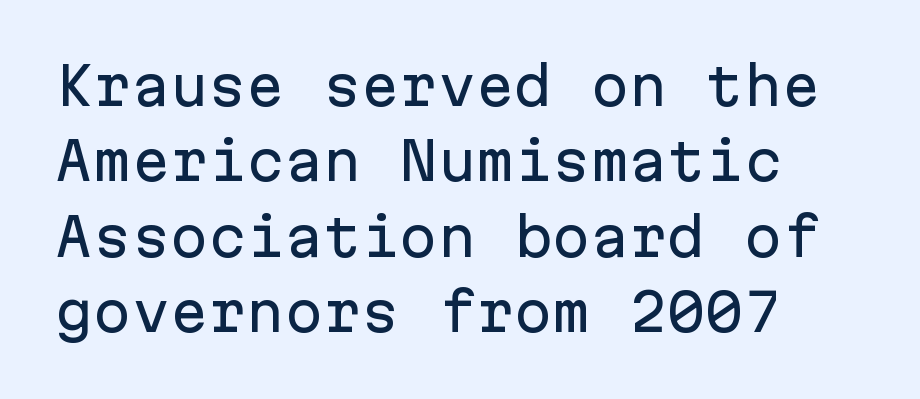
Q: Is the text italic (slanted)? A: No, it is upright.
Q: Is the typeface a serif or a sans-serif typeface? A: Sans-serif.
Q: Is the text underlined? A: No.
Q: How is the paragraph aligned? A: Left-aligned.
Q: Is the spacing between letters normal or unusually wide? A: Normal.
Q: Is the spacing between lines tight, normal or loose? A: Normal.
Q: Width (condensed, normal, or wide)? A: Normal.
Q: Stroke contrast? A: Low.
Q: x-height? A: Medium.
Q: Monospaced? A: Yes.
